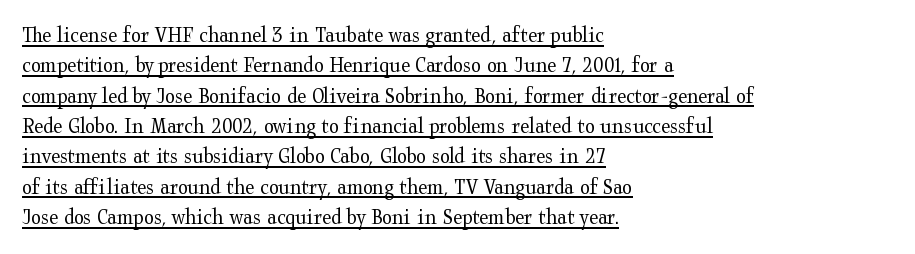
{"italic": "no", "bold": "no", "underline": "yes", "align": "left", "line_spacing": "normal", "line_spacing_ratio": 1.32, "letter_spacing": "normal", "letter_spacing_em": 0.0, "glyph_px": 23}
